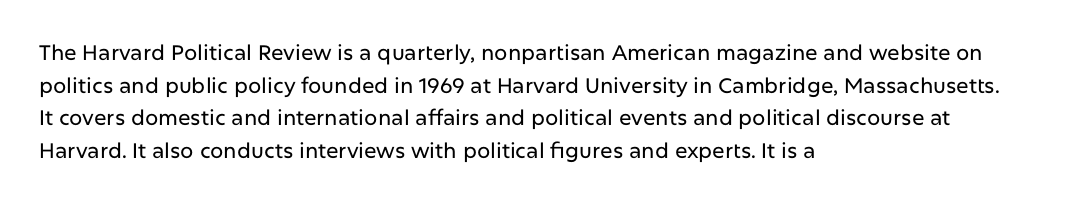
{"italic": "no", "underline": "no", "align": "left", "line_spacing": "normal", "line_spacing_ratio": 1.55, "letter_spacing": "normal", "letter_spacing_em": 0.0, "glyph_px": 21}
